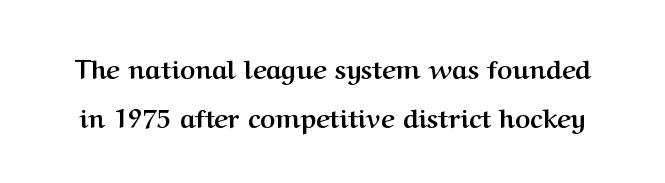
Q: Is the text bold? A: Yes.
Q: Is the text italic (slanted)? A: No, it is upright.
Q: Is the text underlined? A: No.
Q: Is the spacing between letters normal or unusually wide? A: Normal.
Q: Is the spacing between lines tight, normal or loose? A: Loose.
